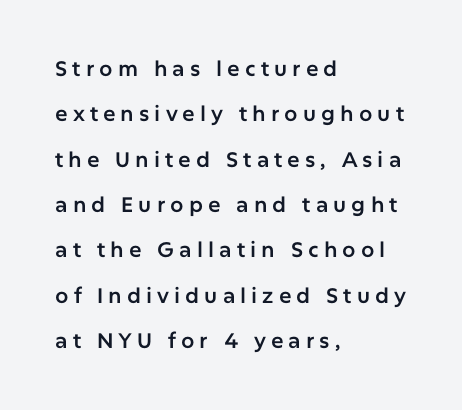
Honestly, the letter spacing is so wide it's the main thing you notice. The passage is arranged the way most books set body copy — flush left. The lines are spread far apart with generous leading. Upright lettering throughout. The passage shown is not underscored anywhere.
